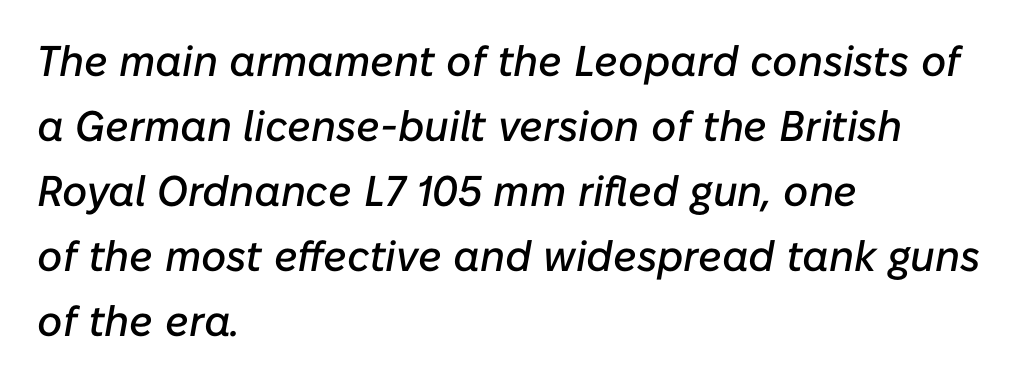
The image shows 43 px text type, italic (leaning right); set left-aligned, normal line spacing (1.51x), normal letter spacing, not underlined; low stroke contrast and a medium x-height.
